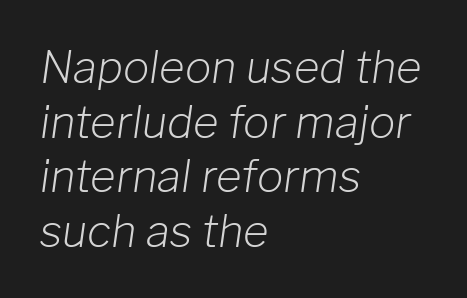
The axis of the letterforms is tilted away from vertical. Note the varied advance widths — an 'i' is clearly narrower than an 'm'. The paragraph shown leans on its left margin. Tracking here is standard; glyphs follow each other at the usual distance. Only glyphs here, with clear space below each row.
